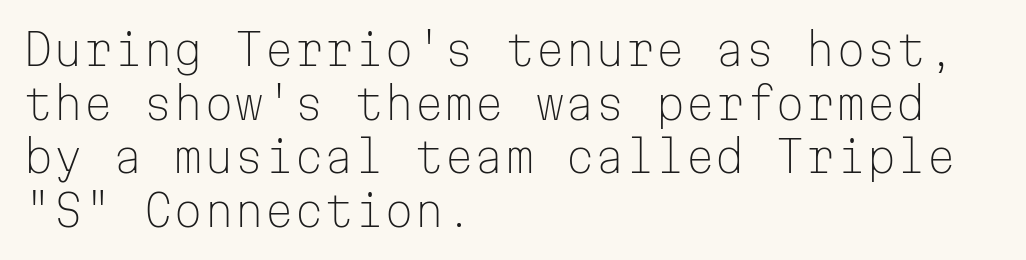
Q: Is the text bold? A: No.
Q: Is the text italic (slanted)? A: No, it is upright.
Q: Is the typeface a serif or a sans-serif typeface? A: Sans-serif.
Q: Is the text underlined? A: No.
Q: How is the paragraph aligned? A: Left-aligned.
Q: Is the spacing between letters normal or unusually wide? A: Normal.
Q: Is the spacing between lines tight, normal or loose? A: Normal.
Q: Width (condensed, normal, or wide)? A: Normal.
Q: Stroke contrast? A: Low.
Q: x-height? A: Medium.
Q: Monospaced? A: Yes.
